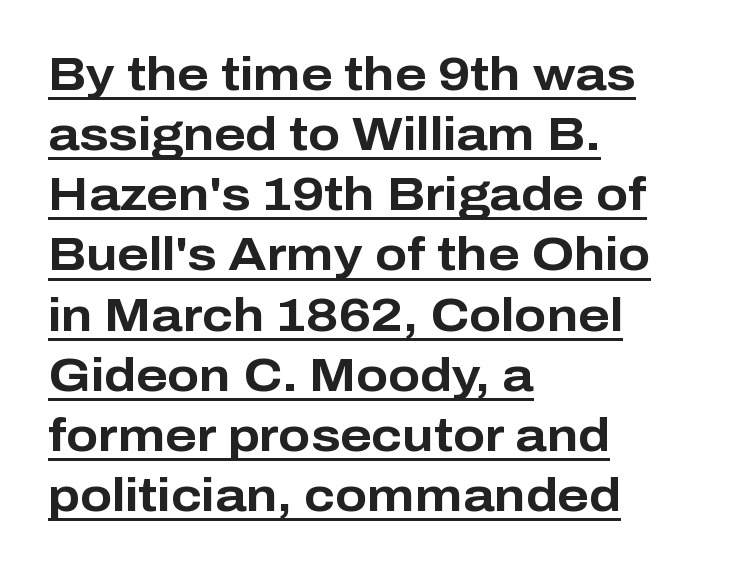
The image shows 47 px bold sans-serif type, upright; set left-aligned, normal line spacing (1.28x), normal letter spacing, underlined; low stroke contrast and a medium x-height.
